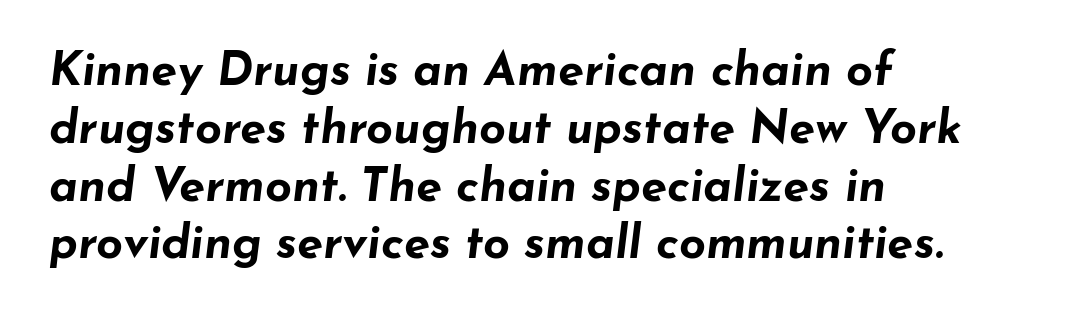
{"italic": "yes", "lean": "right", "slant_degrees": 7, "bold": "yes", "weight": "bold", "width": "wide", "stroke_contrast": "low", "x_height": "small", "monospaced": "no", "underline": "no", "align": "left", "line_spacing_ratio": 1.23, "letter_spacing": "normal", "letter_spacing_em": 0.0, "glyph_px": 47}
